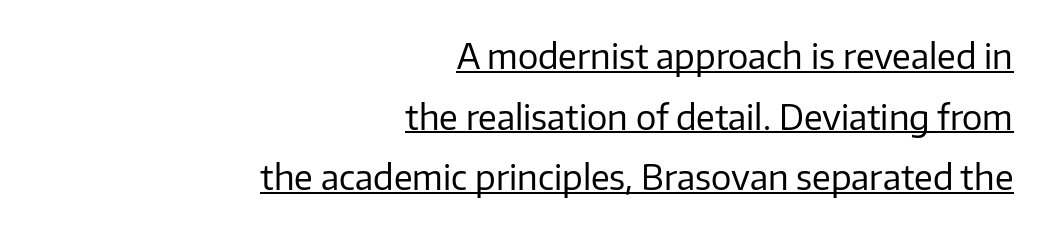
The image shows 34 px regular-weight sans-serif type, upright; set right-aligned, line spacing 1.78x, normal letter spacing, underlined; low stroke contrast and a medium x-height.
